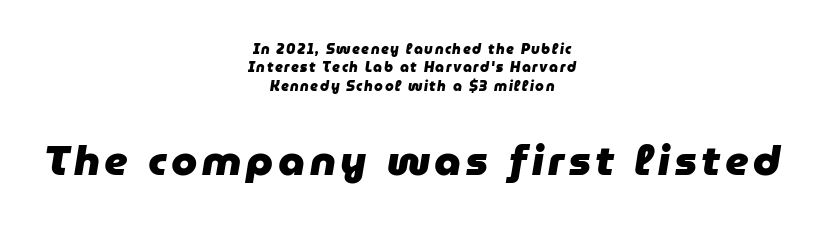
The image shows 42 px heavy type, italic (leaning right); set centered, normal line spacing (1.32x), not underlined; the second (bottom) block is 3.0x larger; low stroke contrast and a medium x-height.
